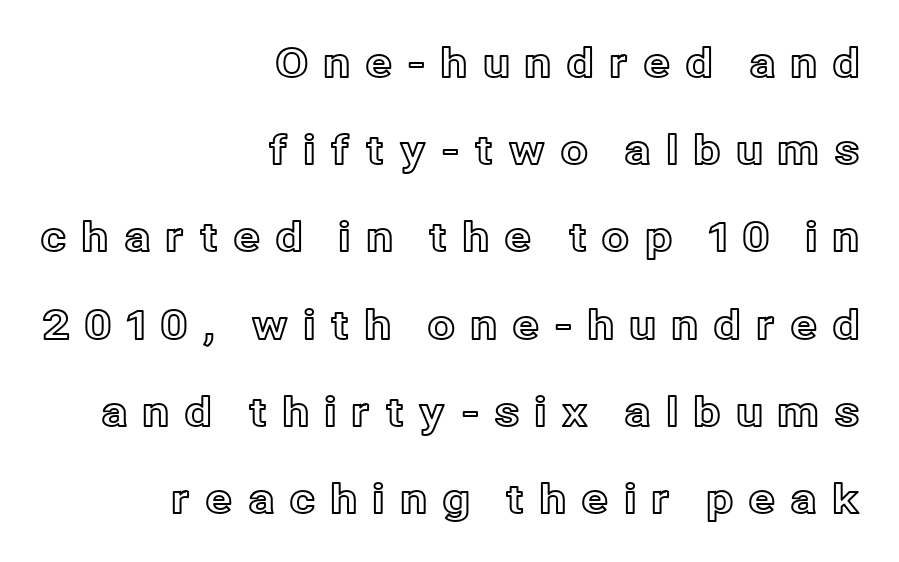
The image shows 40 px text type, upright; set right-aligned, loose line spacing (2.18x), unusually wide letter spacing (+0.36 em), not underlined; a medium x-height.
